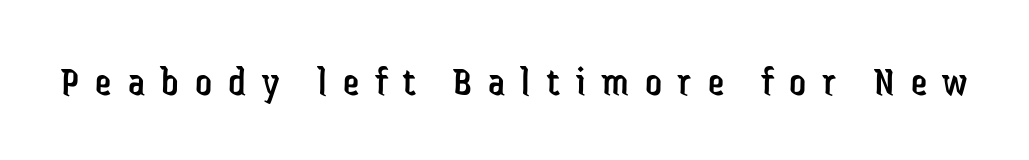
The image shows 41 px regular-weight, condensed sans-serif type, upright; set unusually wide letter spacing (+0.4 em), not underlined; low stroke contrast and a medium x-height.
